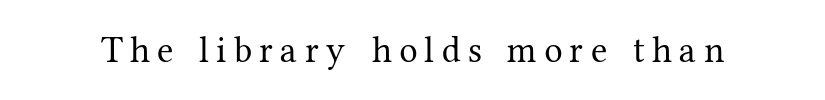
Summary of weight: not heavy and not bold. The specimen omits any rule beneath the text block's lines. How are the letters spaced? Widely, with obvious added tracking. Notice how the stems are strictly vertical — no italics here.
